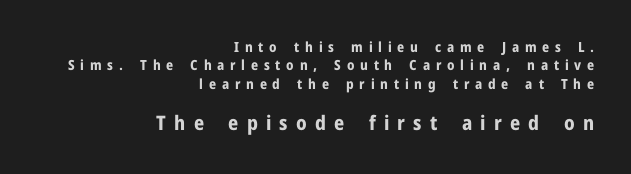
{"italic": "no", "bold": "yes", "underline": "no", "align": "right", "line_spacing": "normal", "line_spacing_ratio": 1.32, "letter_spacing": "wide", "letter_spacing_em": 0.41, "larger_block": "second", "size_ratio": 1.43, "glyph_px": 20}
